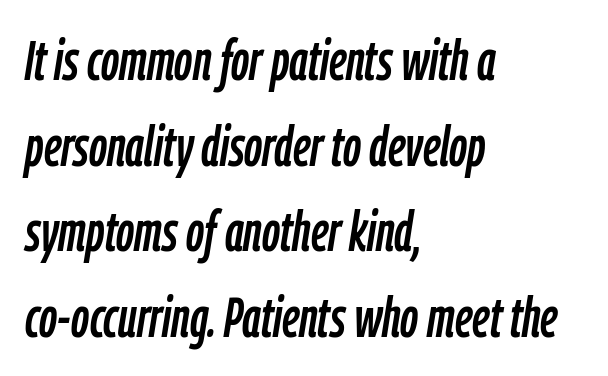
Q: Is the text italic (slanted)? A: Yes, it leans right by about 9 degrees.
Q: Is the text underlined? A: No.
Q: How is the paragraph aligned? A: Left-aligned.
Q: Is the spacing between letters normal or unusually wide? A: Normal.
Q: Is the spacing between lines tight, normal or loose? A: Normal.
Q: Width (condensed, normal, or wide)? A: Condensed.
Q: Stroke contrast? A: Low.
Q: x-height? A: Medium.
Q: Monospaced? A: No.
